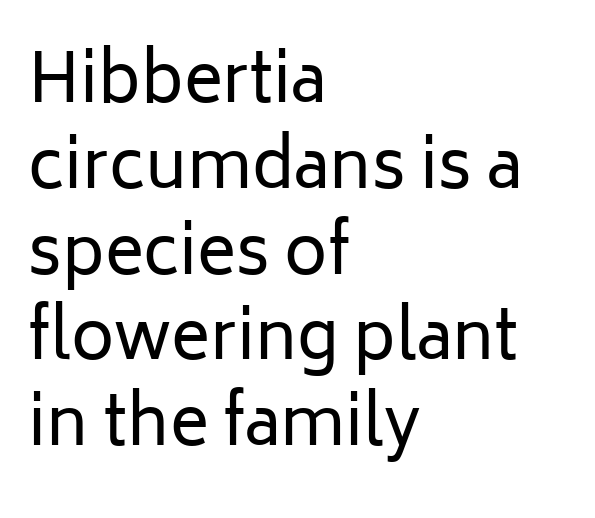
Q: Is the text bold? A: No.
Q: Is the text italic (slanted)? A: No, it is upright.
Q: Is the typeface a serif or a sans-serif typeface? A: Sans-serif.
Q: Is the text underlined? A: No.
Q: How is the paragraph aligned? A: Left-aligned.
Q: Is the spacing between letters normal or unusually wide? A: Normal.
Q: Is the spacing between lines tight, normal or loose? A: Normal.
Q: Width (condensed, normal, or wide)? A: Normal.
Q: Stroke contrast? A: Low.
Q: x-height? A: Medium.
Q: Monospaced? A: No.
